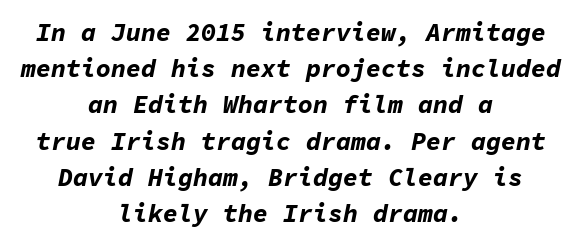
Q: Is the text bold? A: Yes.
Q: Is the text italic (slanted)? A: Yes, it leans right by about 11 degrees.
Q: Is the text underlined? A: No.
Q: How is the paragraph aligned? A: Centered.
Q: Is the spacing between letters normal or unusually wide? A: Normal.
Q: Is the spacing between lines tight, normal or loose? A: Normal.
